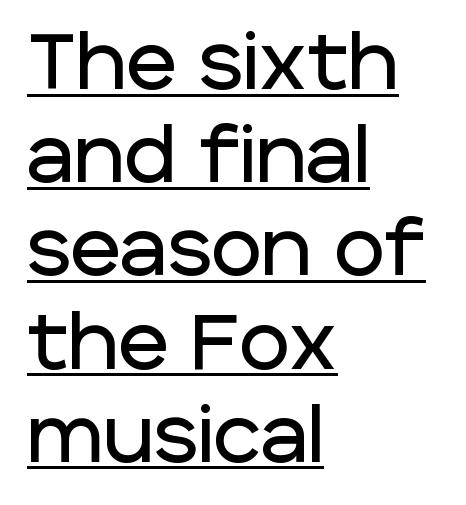
{"serif": "no", "italic": "no", "width": "normal", "stroke_contrast": "low", "x_height": "large", "monospaced": "no", "underline": "yes", "align": "left", "line_spacing_ratio": 1.21, "letter_spacing": "normal", "letter_spacing_em": 0.0, "glyph_px": 77}
